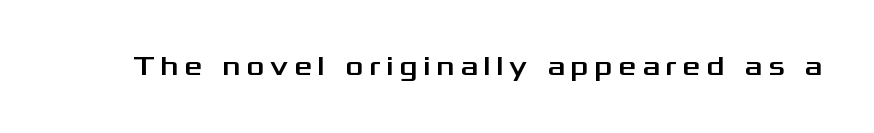
{"serif": "no", "italic": "no", "width": "wide", "stroke_contrast": "medium", "x_height": "medium", "monospaced": "no", "underline": "no", "letter_spacing": "wide", "letter_spacing_em": 0.2, "glyph_px": 28}
